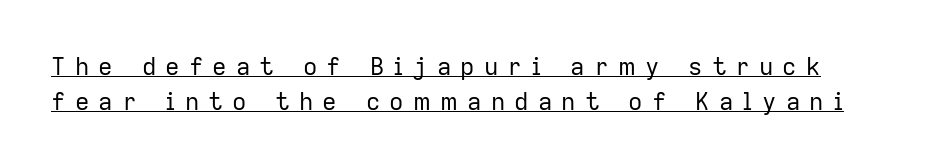
{"italic": "no", "bold": "no", "underline": "yes", "line_spacing": "normal", "line_spacing_ratio": 1.44, "letter_spacing": "wide", "letter_spacing_em": 0.38, "glyph_px": 24}
